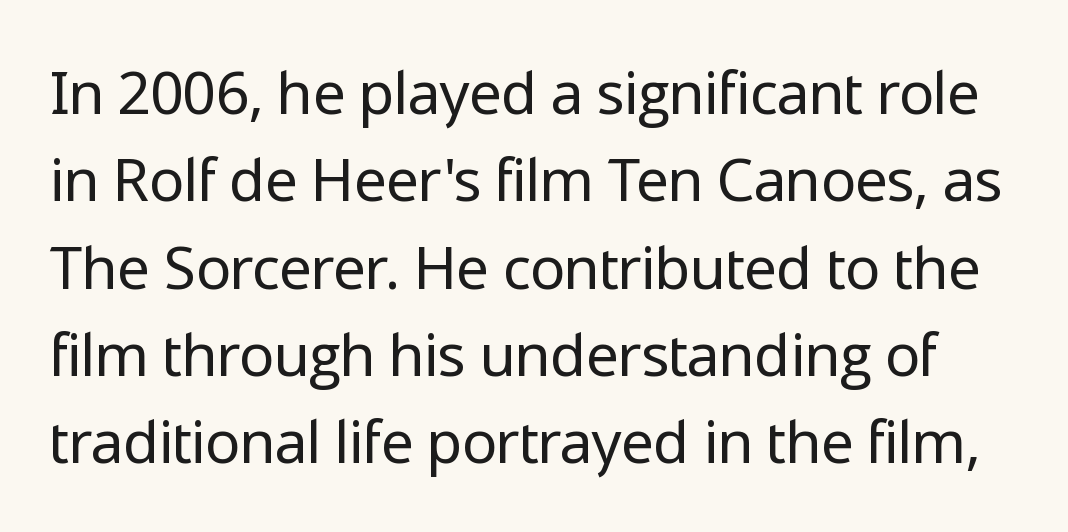
{"serif": "no", "italic": "no", "bold": "no", "weight": "regular", "width": "normal", "stroke_contrast": "low", "x_height": "medium", "monospaced": "no", "underline": "no", "line_spacing": "normal", "line_spacing_ratio": 1.48, "letter_spacing": "normal", "letter_spacing_em": 0.0, "glyph_px": 59}
